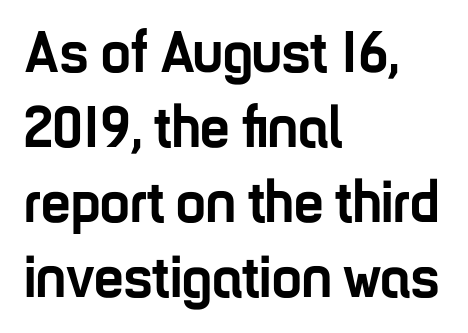
Q: Is the text bold? A: Yes.
Q: Is the text italic (slanted)? A: No, it is upright.
Q: Is the typeface a serif or a sans-serif typeface? A: Sans-serif.
Q: Is the text underlined? A: No.
Q: How is the paragraph aligned? A: Left-aligned.
Q: Is the spacing between letters normal or unusually wide? A: Normal.
Q: Is the spacing between lines tight, normal or loose? A: Normal.
Q: Width (condensed, normal, or wide)? A: Condensed.
Q: Stroke contrast? A: Low.
Q: x-height? A: Medium.
Q: Monospaced? A: No.
